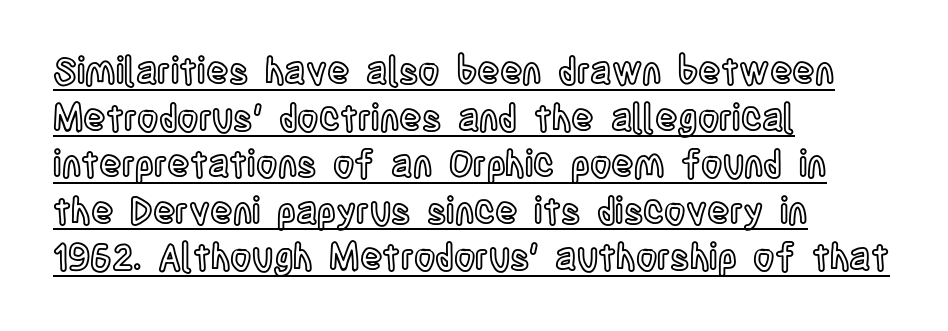
The image shows 37 px condensed type, upright; set left-aligned, normal line spacing (1.26x), normal letter spacing, underlined; a large x-height.
